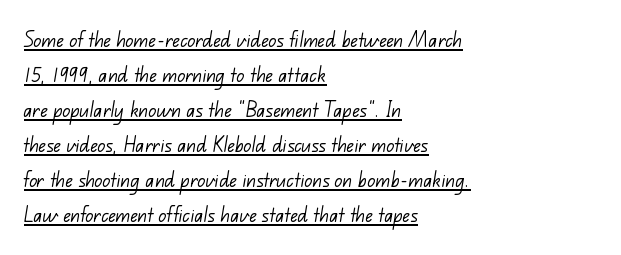
{"bold": "no", "underline": "yes", "align": "left", "line_spacing": "normal", "line_spacing_ratio": 1.46, "letter_spacing": "normal", "letter_spacing_em": 0.0, "glyph_px": 24}
